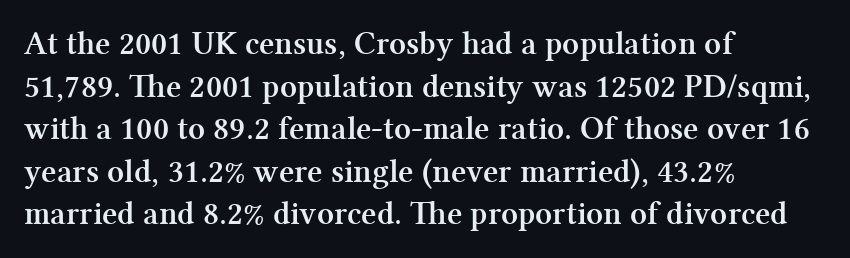
Q: Is the text bold? A: Yes.
Q: Is the text italic (slanted)? A: No, it is upright.
Q: Is the typeface a serif or a sans-serif typeface? A: Serif.
Q: Is the text underlined? A: No.
Q: How is the paragraph aligned? A: Left-aligned.
Q: Is the spacing between letters normal or unusually wide? A: Normal.
Q: Is the spacing between lines tight, normal or loose? A: Normal.
Q: Width (condensed, normal, or wide)? A: Normal.
Q: Stroke contrast? A: Medium.
Q: x-height? A: Medium.
Q: Monospaced? A: No.
